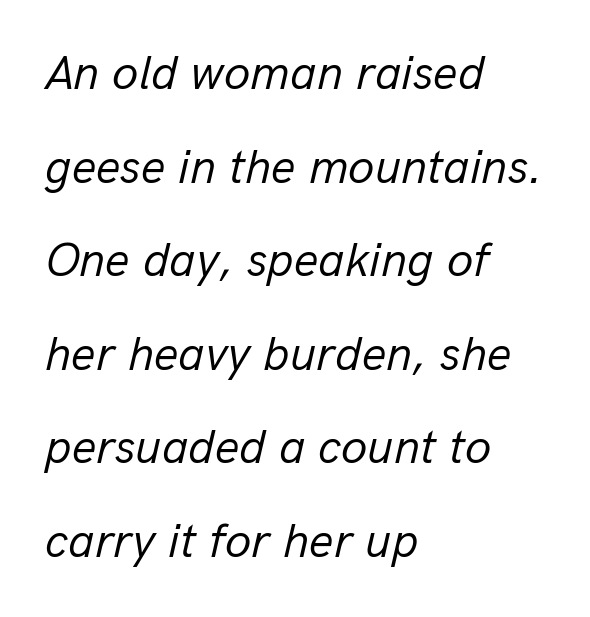
The image shows 48 px regular-weight type, italic (leaning right); set left-aligned, loose line spacing (1.95x), normal letter spacing, not underlined; low stroke contrast and a medium x-height.
